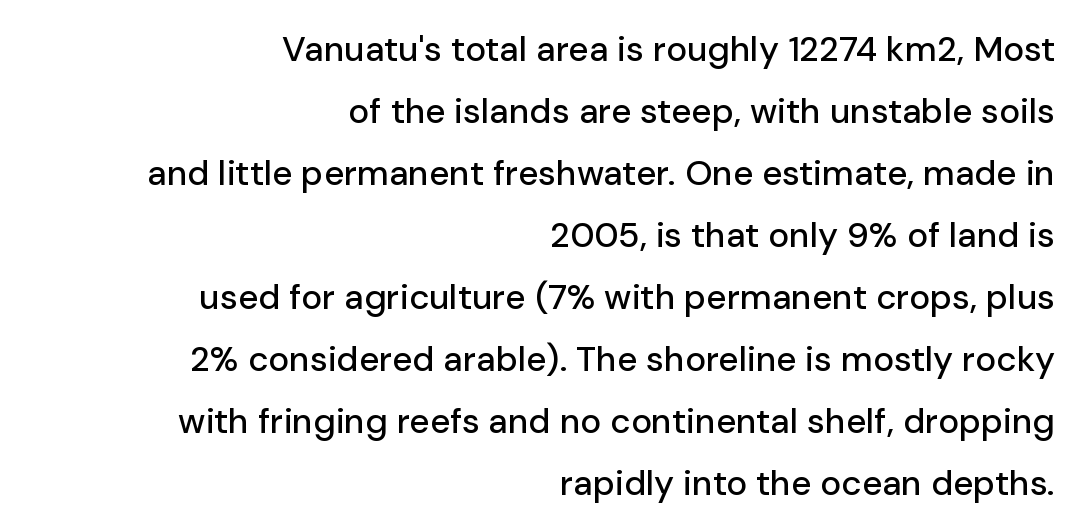
{"serif": "no", "italic": "no", "width": "normal", "stroke_contrast": "low", "x_height": "medium", "monospaced": "no", "underline": "no", "align": "right", "line_spacing_ratio": 1.77, "letter_spacing": "normal", "letter_spacing_em": 0.0, "glyph_px": 35}
